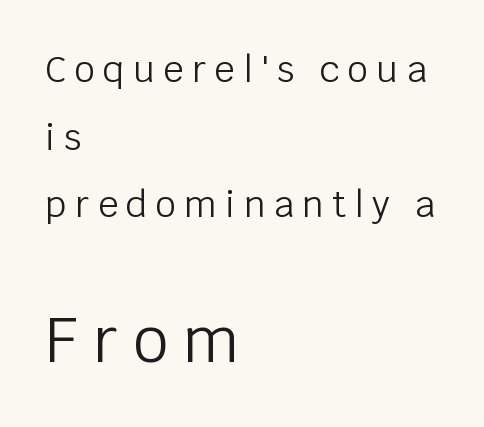
The image shows 63 px light sans-serif type, upright; set left-aligned, line spacing 1.88x, unusually wide letter spacing (+0.23 em), not underlined; the second (bottom) block is 1.75x larger; low stroke contrast and a large x-height.
